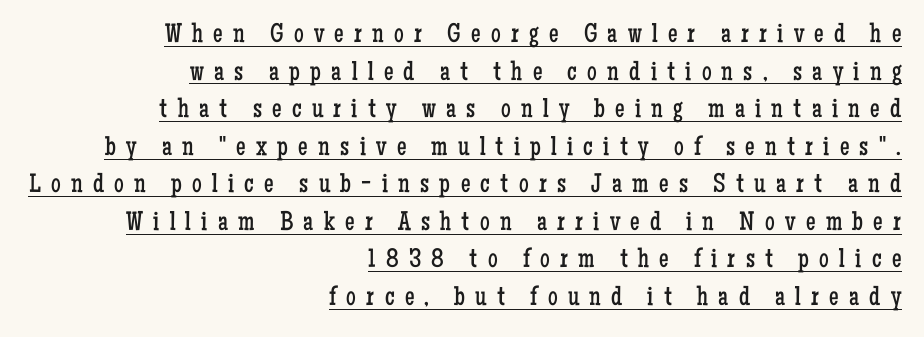
The image shows 27 px text type, upright; set right-aligned, normal line spacing (1.39x), unusually wide letter spacing (+0.38 em), underlined.
